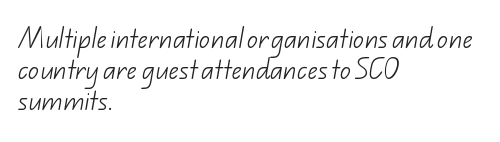
Q: Is the text bold? A: No.
Q: Is the text underlined? A: No.
Q: How is the paragraph aligned? A: Left-aligned.
Q: Is the spacing between letters normal or unusually wide? A: Normal.
Q: Is the spacing between lines tight, normal or loose? A: Normal.
